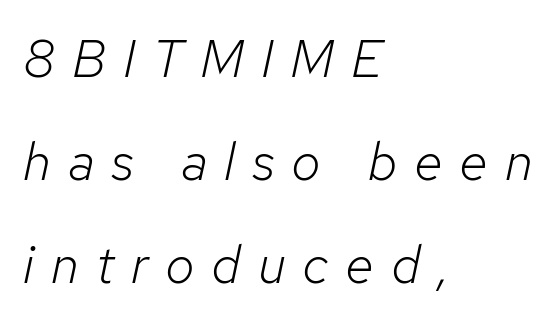
Whoever set this chose breathing room over compactness in the vertical rhythm. The glyphs look as if they've been sheared to an angle. Each stroke keeps to a modest, everyday thickness or less. The words here are not underlined. In CSS terms this would be text-align: left.
